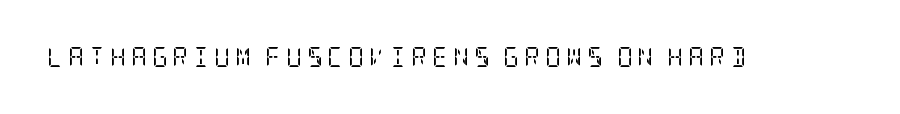
Q: Is the text bold? A: No.
Q: Is the text italic (slanted)? A: No, it is upright.
Q: Is the text underlined? A: No.
Q: Is the spacing between letters normal or unusually wide? A: Unusually wide.
